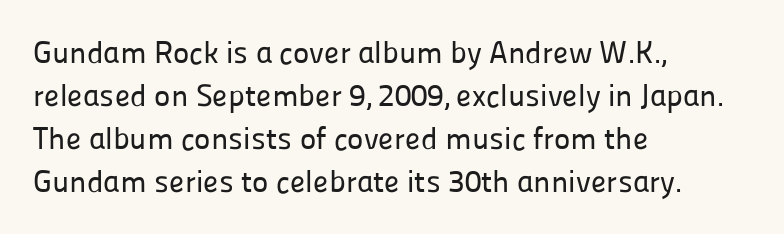
{"serif": "no", "italic": "no", "width": "normal", "stroke_contrast": "low", "x_height": "medium", "monospaced": "no", "underline": "no", "align": "left", "line_spacing": "normal", "line_spacing_ratio": 1.39, "letter_spacing": "normal", "letter_spacing_em": 0.0, "glyph_px": 31}
